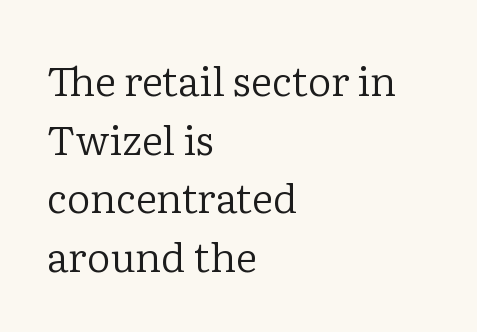
The type is set solid horizontally, with unmodified tracking. The weight tops out at a normal text grade. Quick note: not italic, upright. The text block is weighted toward the left margin, trailing off unevenly rightward. Interline gaps are of average width in this sample.
